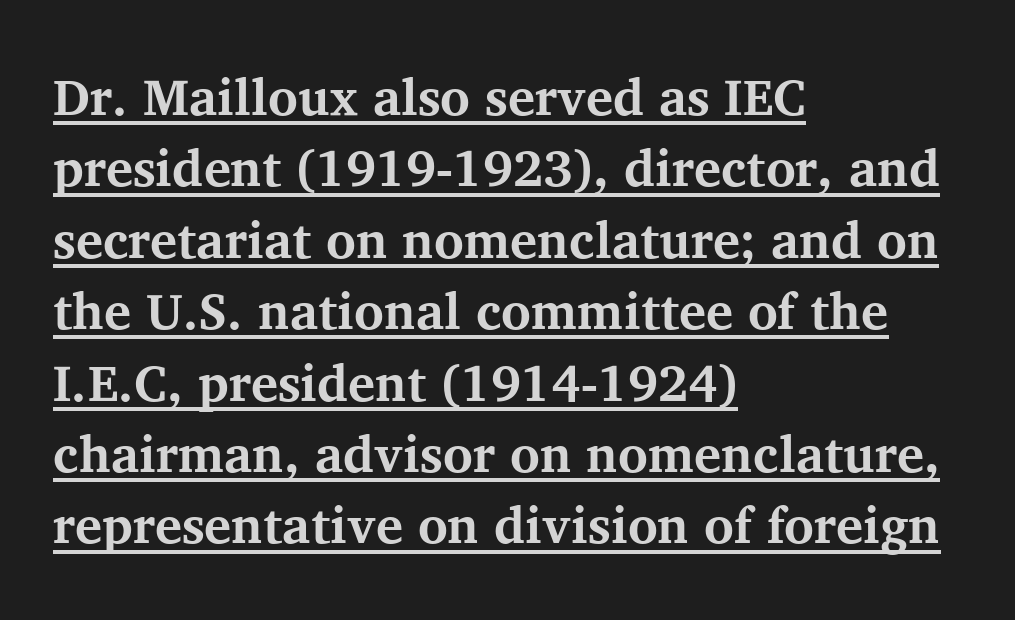
Q: Is the text bold? A: Yes.
Q: Is the text italic (slanted)? A: No, it is upright.
Q: Is the typeface a serif or a sans-serif typeface? A: Serif.
Q: Is the text underlined? A: Yes.
Q: How is the paragraph aligned? A: Left-aligned.
Q: Is the spacing between letters normal or unusually wide? A: Normal.
Q: Is the spacing between lines tight, normal or loose? A: Normal.
Q: Width (condensed, normal, or wide)? A: Normal.
Q: Stroke contrast? A: Medium.
Q: x-height? A: Medium.
Q: Monospaced? A: No.
